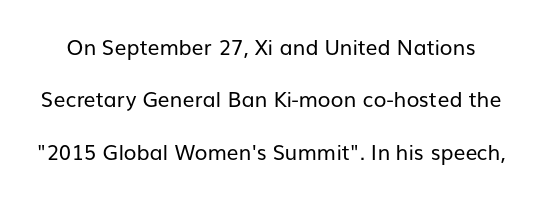
Q: Is the text bold? A: No.
Q: Is the text italic (slanted)? A: No, it is upright.
Q: Is the text underlined? A: No.
Q: Is the spacing between letters normal or unusually wide? A: Normal.
Q: Is the spacing between lines tight, normal or loose? A: Loose.
